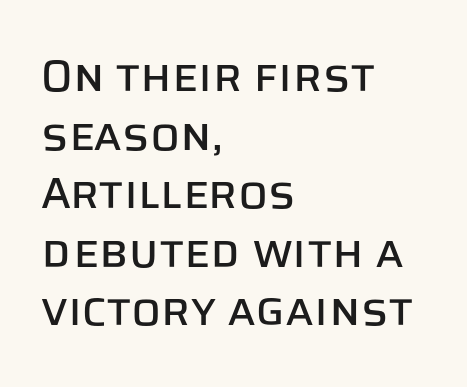
The image shows 44 px sans-serif type, upright; set left-aligned, normal line spacing (1.33x), normal letter spacing, not underlined; low stroke contrast and a large x-height.
